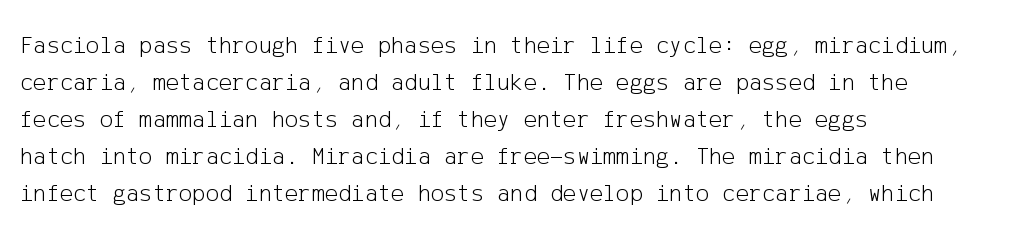
A typesetter would call this leading conventional body-copy spacing. Descender tails drop into unmarked territory. Visually the block forms a straight wall on the left and a jagged coastline on the right. Do the letters lean? They stand straight.
